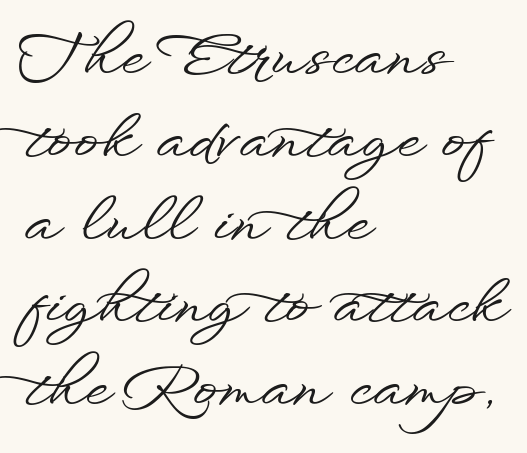
The image shows 60 px wide sans-serif type; set left-aligned, normal line spacing (1.38x), normal letter spacing, not underlined; low stroke contrast and a small x-height.
